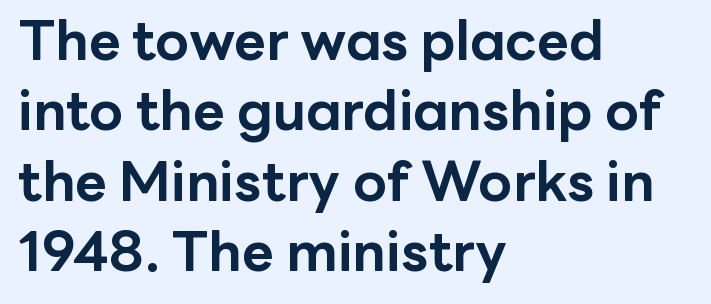
{"serif": "no", "italic": "no", "bold": "yes", "weight": "bold", "width": "normal", "stroke_contrast": "low", "x_height": "medium", "monospaced": "no", "underline": "no", "align": "left", "line_spacing": "normal", "line_spacing_ratio": 1.28, "letter_spacing": "normal", "letter_spacing_em": 0.0, "glyph_px": 55}
